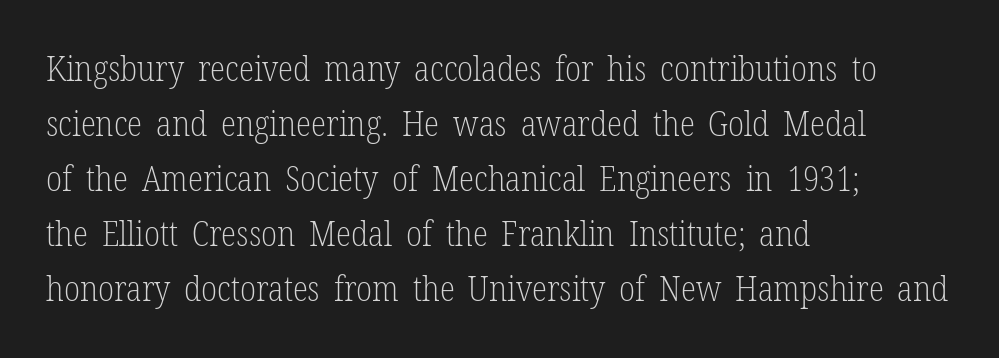
{"serif": "yes", "italic": "no", "bold": "no", "weight": "light", "width": "condensed", "stroke_contrast": "low", "x_height": "medium", "monospaced": "no", "underline": "no", "align": "left", "line_spacing": "normal", "line_spacing_ratio": 1.57, "letter_spacing": "normal", "letter_spacing_em": 0.0, "glyph_px": 35}
